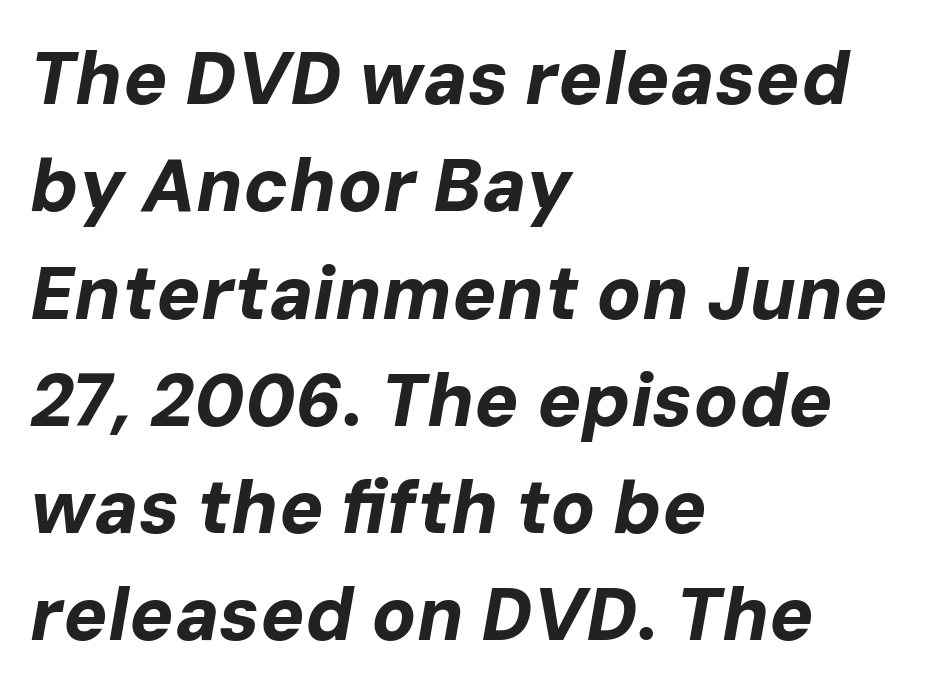
{"italic": "yes", "lean": "right", "slant_degrees": 10, "bold": "yes", "weight": "bold", "width": "normal", "stroke_contrast": "low", "x_height": "medium", "monospaced": "no", "underline": "no", "align": "left", "line_spacing": "normal", "line_spacing_ratio": 1.45, "letter_spacing": "normal", "letter_spacing_em": 0.0, "glyph_px": 74}
